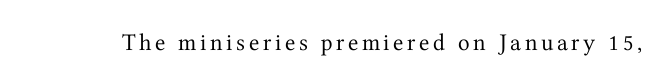
Q: Is the text bold? A: No.
Q: Is the text italic (slanted)? A: No, it is upright.
Q: Is the text underlined? A: No.
